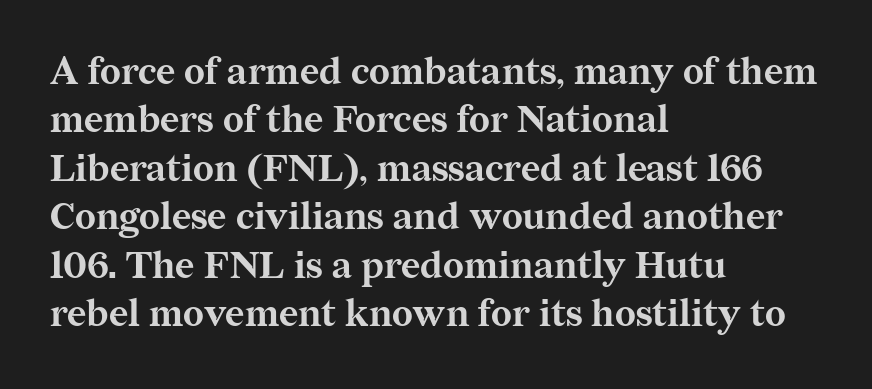
Q: Is the text bold? A: Yes.
Q: Is the text italic (slanted)? A: No, it is upright.
Q: Is the typeface a serif or a sans-serif typeface? A: Serif.
Q: Is the text underlined? A: No.
Q: How is the paragraph aligned? A: Left-aligned.
Q: Is the spacing between letters normal or unusually wide? A: Normal.
Q: Is the spacing between lines tight, normal or loose? A: Normal.
Q: Width (condensed, normal, or wide)? A: Normal.
Q: Stroke contrast? A: Medium.
Q: x-height? A: Medium.
Q: Monospaced? A: No.
